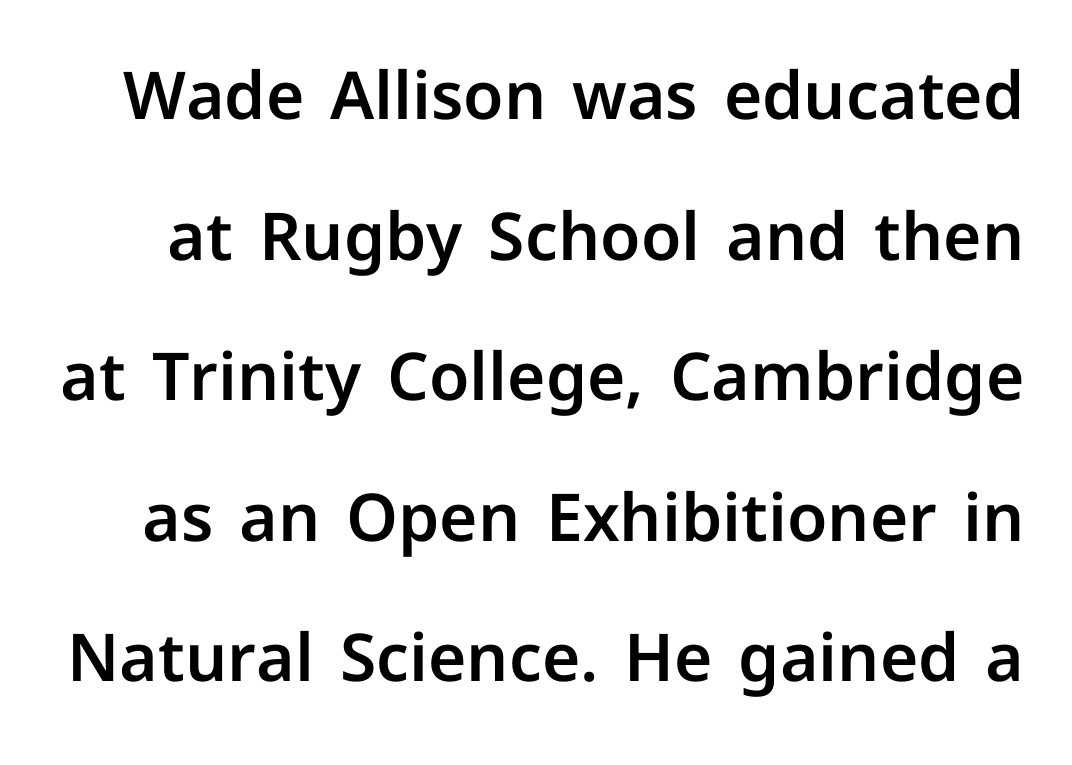
Q: Is the text italic (slanted)? A: No, it is upright.
Q: Is the typeface a serif or a sans-serif typeface? A: Sans-serif.
Q: Is the text underlined? A: No.
Q: Is the spacing between letters normal or unusually wide? A: Normal.
Q: Is the spacing between lines tight, normal or loose? A: Loose.
Q: Width (condensed, normal, or wide)? A: Normal.
Q: Stroke contrast? A: Low.
Q: x-height? A: Medium.
Q: Monospaced? A: No.
